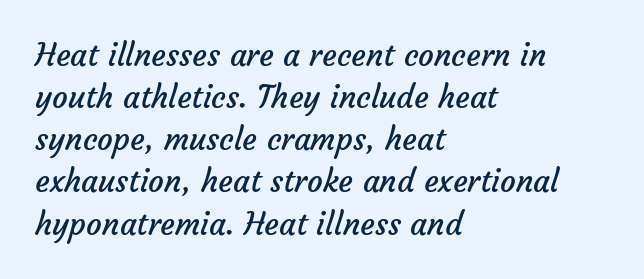
{"serif": "no", "bold": "no", "weight": "regular", "width": "normal", "stroke_contrast": "low", "x_height": "medium", "monospaced": "no", "underline": "no", "align": "left", "line_spacing": "normal", "line_spacing_ratio": 1.36, "letter_spacing": "normal", "letter_spacing_em": 0.0, "glyph_px": 31}
